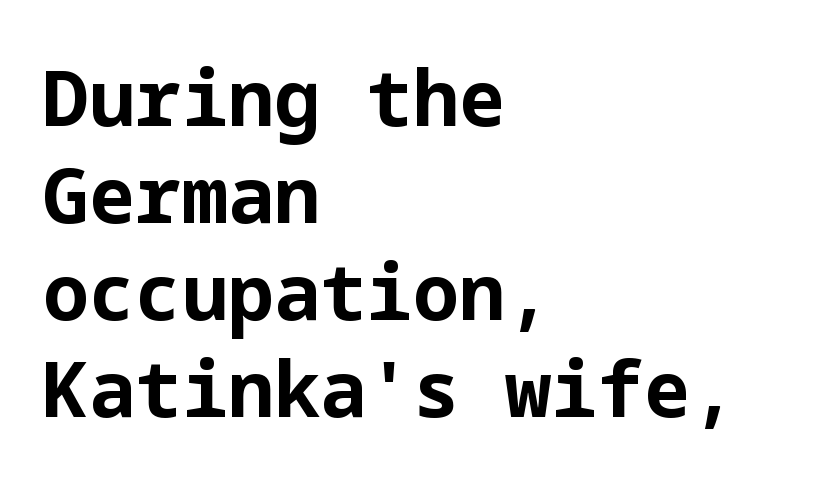
Q: Is the text bold? A: Yes.
Q: Is the text italic (slanted)? A: No, it is upright.
Q: Is the typeface a serif or a sans-serif typeface? A: Sans-serif.
Q: Is the text underlined? A: No.
Q: How is the paragraph aligned? A: Left-aligned.
Q: Is the spacing between letters normal or unusually wide? A: Normal.
Q: Is the spacing between lines tight, normal or loose? A: Normal.
Q: Width (condensed, normal, or wide)? A: Normal.
Q: Stroke contrast? A: Low.
Q: x-height? A: Medium.
